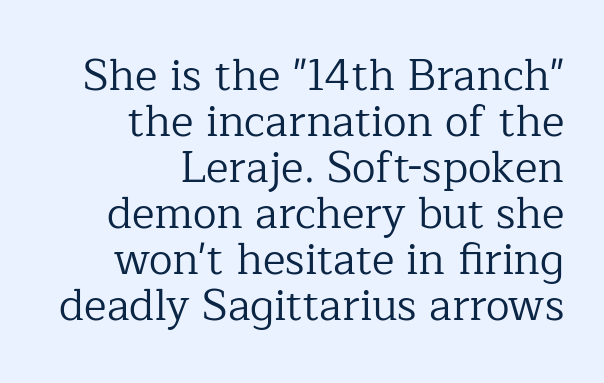
The image shows 43 px regular-weight serif type, upright; set right-aligned, tight line spacing (1.07x), normal letter spacing, not underlined; low stroke contrast and a medium x-height.
